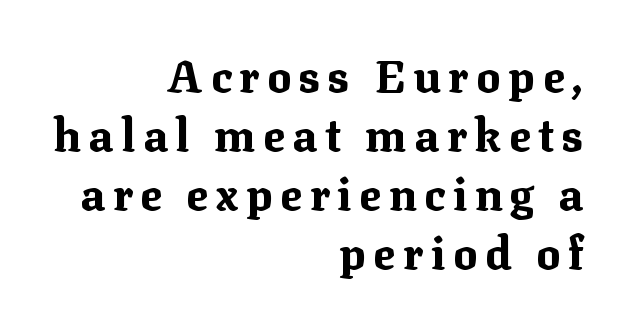
The image shows 45 px bold serif type, upright; set right-aligned, normal line spacing (1.31x), not underlined; medium stroke contrast and a medium x-height.
